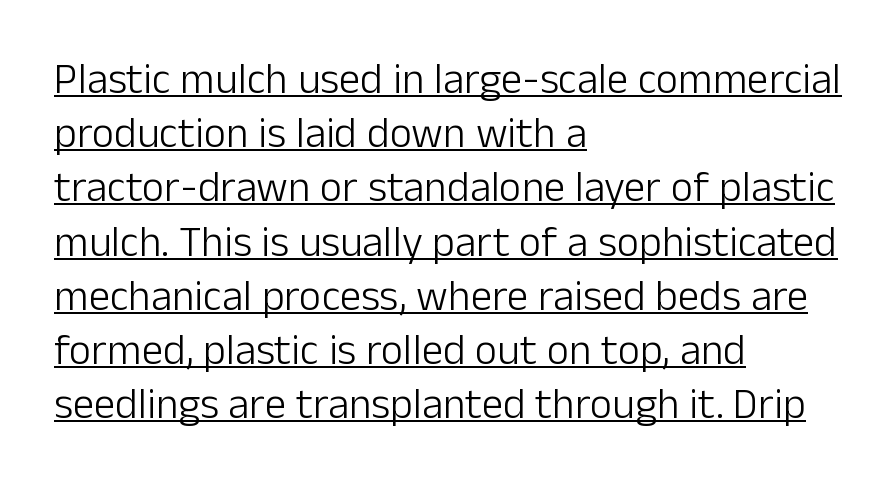
Q: Is the text bold? A: No.
Q: Is the text italic (slanted)? A: No, it is upright.
Q: Is the typeface a serif or a sans-serif typeface? A: Sans-serif.
Q: Is the text underlined? A: Yes.
Q: How is the paragraph aligned? A: Left-aligned.
Q: Is the spacing between letters normal or unusually wide? A: Normal.
Q: Is the spacing between lines tight, normal or loose? A: Normal.
Q: Width (condensed, normal, or wide)? A: Normal.
Q: Stroke contrast? A: Low.
Q: x-height? A: Medium.
Q: Monospaced? A: No.
